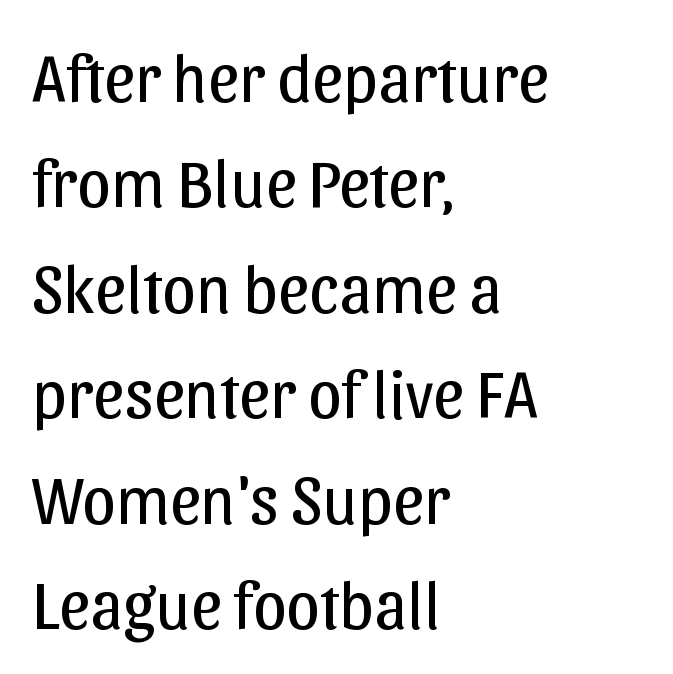
The image shows 68 px regular-weight sans-serif type, upright; set left-aligned, normal line spacing (1.55x), normal letter spacing, not underlined; low stroke contrast and a medium x-height.
